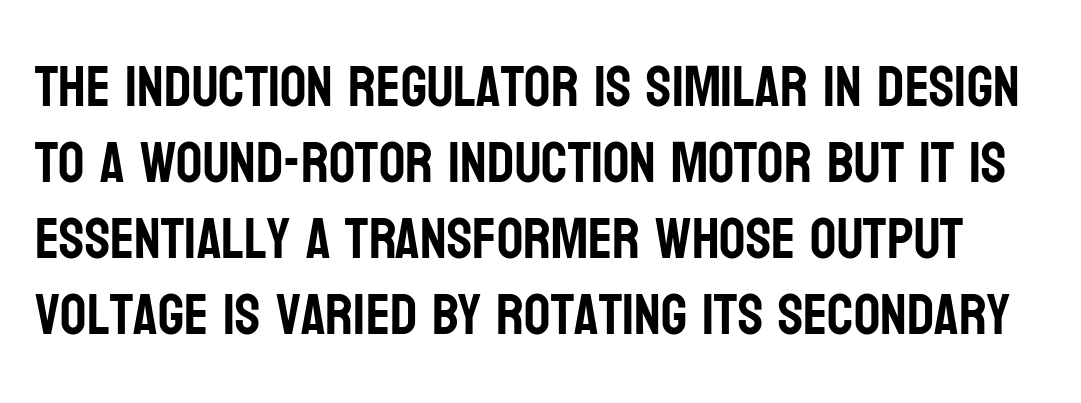
Normally led — the rows are evenly, conventionally spaced. Look at the tracking — it's just the regular setting, nothing added. The rendering shows plain stroke endings on the letterforms — a sans-serif design. Posture: straight, roman, zero tilt. A typesetter would call this proportional, since set widths differ per character. The specimen omits any rule beneath the text block's lines.
